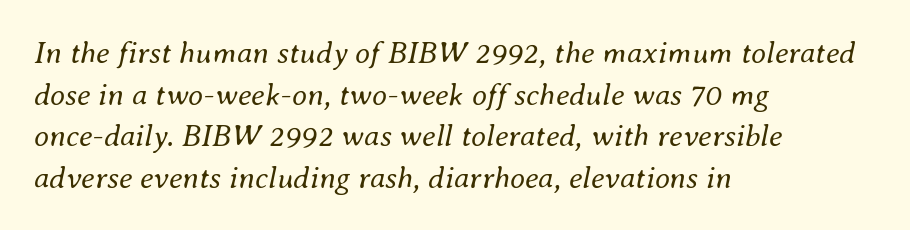
The image shows 31 px regular-weight type, italic (leaning right); set left-aligned, normal line spacing (1.34x), normal letter spacing, not underlined; medium stroke contrast and a small x-height.
